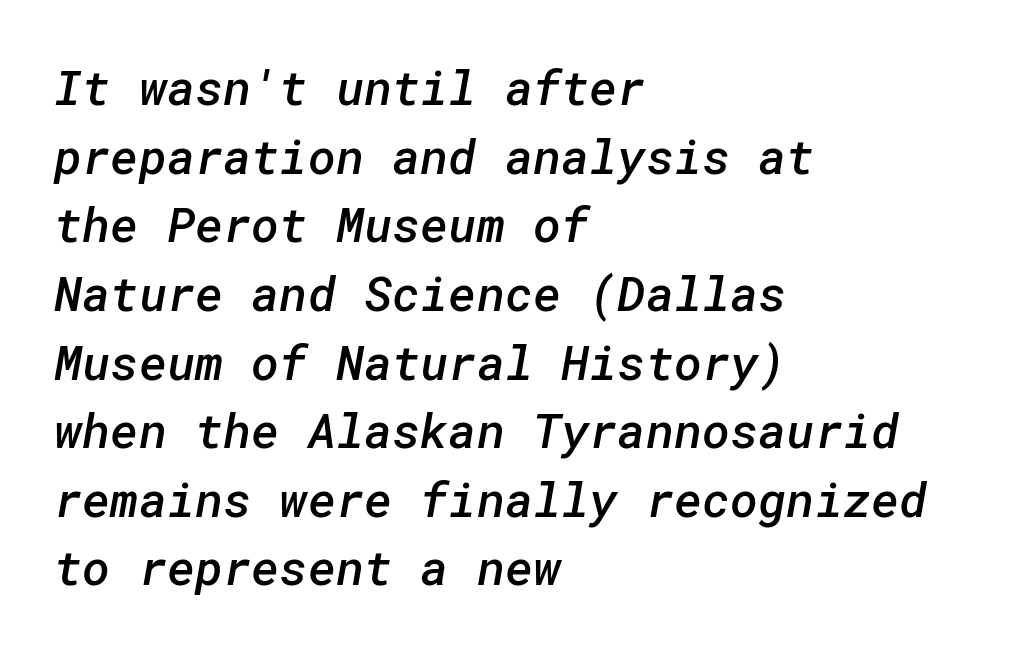
The compositor pushed each line to the left boundary. Each row of text sits above clean, open space. Vertical spacing — default. Stroke terminals: plain, sans-serif. A bit beefed up — I'd call it semibold rather than bold. Nobody touched the tracking dial on this one.
